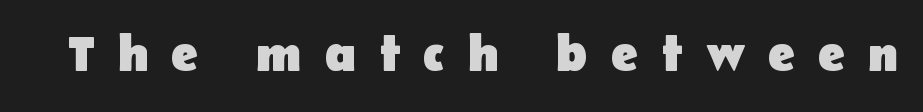
Underlining? Definitely not there. The axis of the letterforms is exactly vertical. No feet cap the strokes, marking this as sans-serif type. Here the designer chose a conventional face with non-uniform glyph widths.
